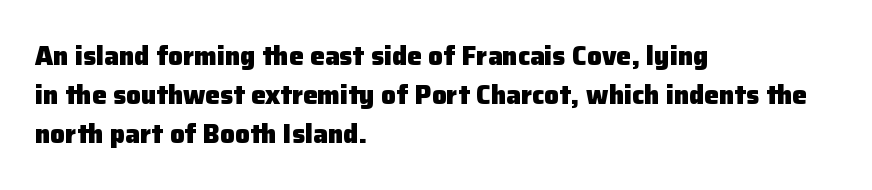
Successive baselines arrive at the customary interval. Nope, not italic — everything's standing straight. Stroke thickness is high; the sample reads as a true bold. Line starts are locked; line ends wander. Clear beneath every line of the passage. The line texture is even and compact thanks to regular tracking.
